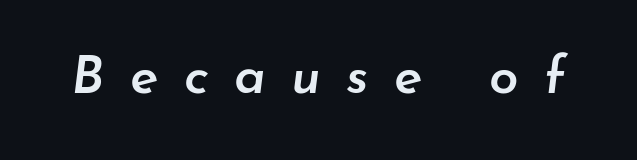
Looking at the ascenders, they clearly lean. The tracking reads as deliberately expanded to a designer's eye. Bare-footed words on every line. This sample has the flowing, uneven cadence of proportional lettering.
